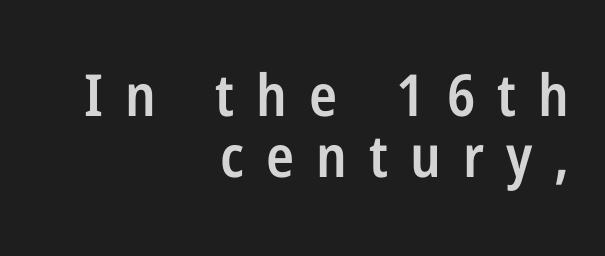
Q: Is the text bold? A: Semi-bold.
Q: Is the text italic (slanted)? A: No, it is upright.
Q: Is the typeface a serif or a sans-serif typeface? A: Sans-serif.
Q: Is the text underlined? A: No.
Q: How is the paragraph aligned? A: Right-aligned.
Q: Is the spacing between letters normal or unusually wide? A: Unusually wide.
Q: Is the spacing between lines tight, normal or loose? A: Tight.
Q: Width (condensed, normal, or wide)? A: Condensed.
Q: Stroke contrast? A: Low.
Q: x-height? A: Medium.
Q: Monospaced? A: No.
